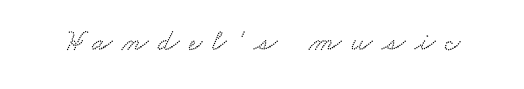
{"serif": "yes", "width": "wide", "stroke_contrast": "low", "x_height": "small", "monospaced": "no", "underline": "no", "letter_spacing": "wide", "letter_spacing_em": 0.32, "glyph_px": 30}
